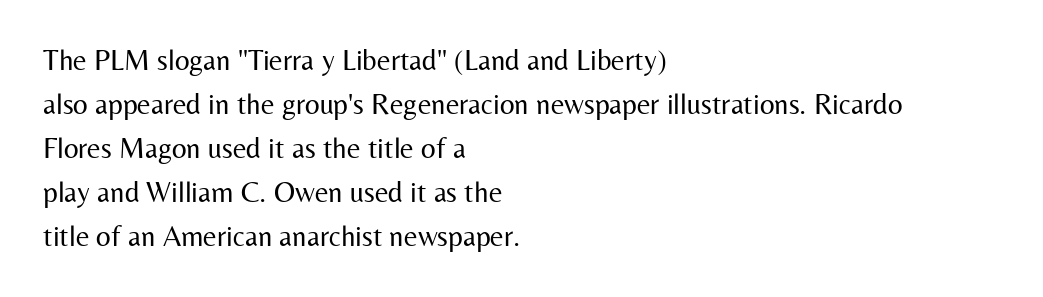
Examine the stroke ends and you'll find no serifs. Left-aligned paragraph, ragged on the right. Leading: standard. Stems here are at most as thick as an everyday book face. The specimen reads as upright at a glance.
